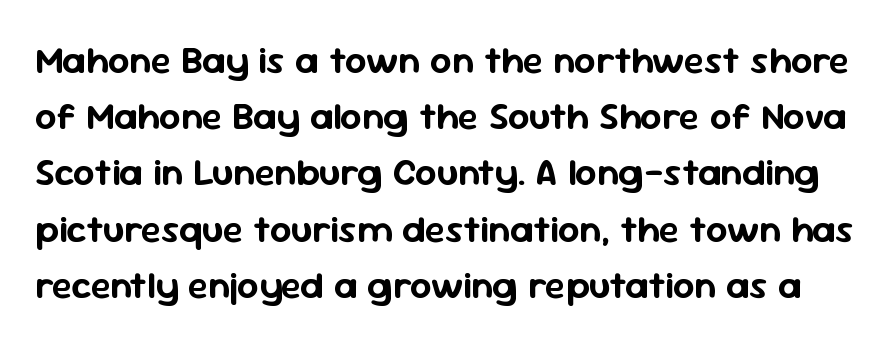
The image shows 38 px sans-serif type, upright; set normal line spacing (1.48x), normal letter spacing, not underlined; low stroke contrast and a medium x-height.
